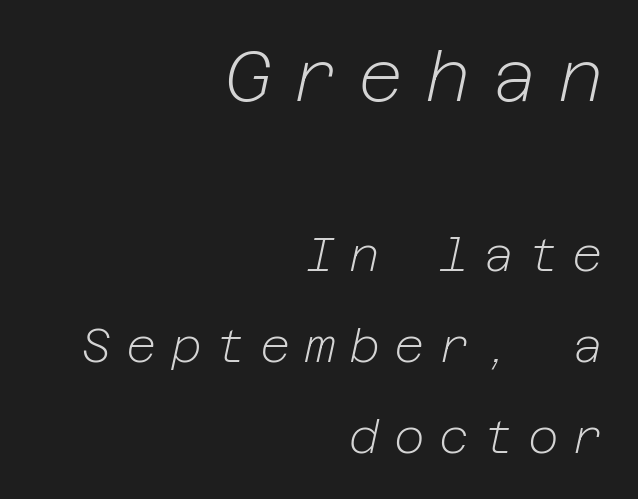
{"italic": "yes", "lean": "right", "slant_degrees": 12, "bold": "no", "weight": "light", "width": "normal", "stroke_contrast": "low", "x_height": "medium", "underline": "no", "align": "right", "line_spacing": "loose", "line_spacing_ratio": 1.93, "letter_spacing": "wide", "letter_spacing_em": 0.3, "larger_block": "first", "size_ratio": 1.49, "glyph_px": 70}
